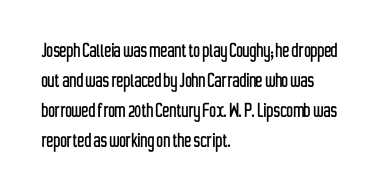
{"italic": "no", "underline": "no", "align": "left", "line_spacing": "normal", "line_spacing_ratio": 1.3, "letter_spacing": "normal", "letter_spacing_em": 0.0, "glyph_px": 23}
